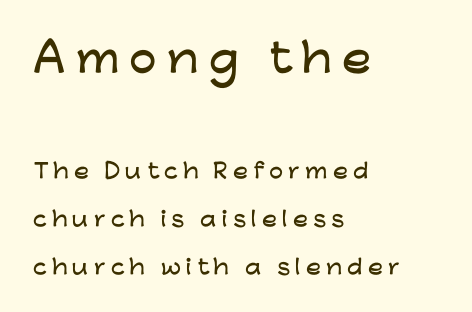
Q: Is the text italic (slanted)? A: No, it is upright.
Q: Is the typeface a serif or a sans-serif typeface? A: Sans-serif.
Q: Is the text underlined? A: No.
Q: How is the paragraph aligned? A: Left-aligned.
Q: Is the spacing between letters normal or unusually wide? A: Unusually wide.
Q: Is the spacing between lines tight, normal or loose? A: Loose.
Q: Which block of text is set in a larger size, the first (top) or the second (bottom)? A: The first (top) one.
Q: Width (condensed, normal, or wide)? A: Wide.
Q: Stroke contrast? A: Low.
Q: x-height? A: Medium.
Q: Monospaced? A: No.
